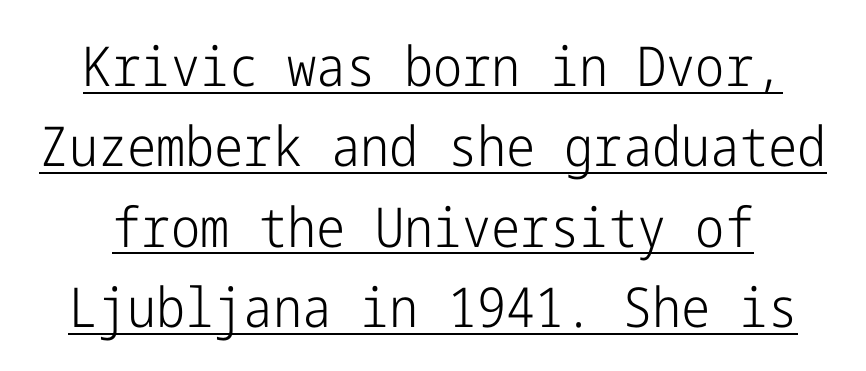
Q: Is the text bold? A: No.
Q: Is the text italic (slanted)? A: No, it is upright.
Q: Is the typeface a serif or a sans-serif typeface? A: Sans-serif.
Q: Is the text underlined? A: Yes.
Q: Is the spacing between letters normal or unusually wide? A: Normal.
Q: Is the spacing between lines tight, normal or loose? A: Normal.
Q: Width (condensed, normal, or wide)? A: Condensed.
Q: Stroke contrast? A: Low.
Q: x-height? A: Medium.
